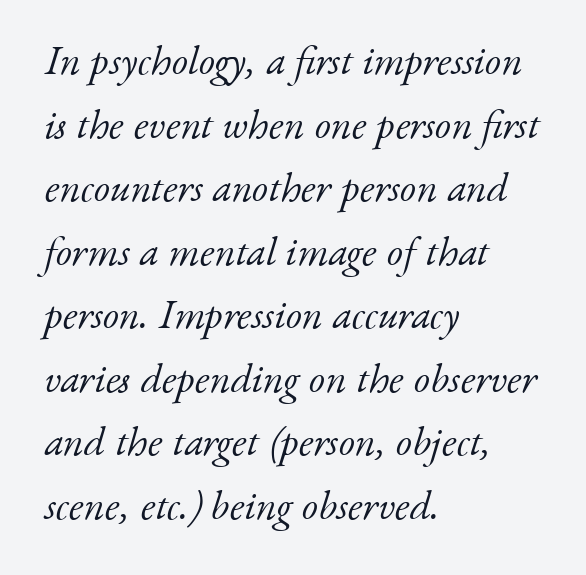
Q: Is the text bold? A: No.
Q: Is the text italic (slanted)? A: Yes, it leans right by about 17 degrees.
Q: Is the typeface a serif or a sans-serif typeface? A: Serif.
Q: Is the text underlined? A: No.
Q: How is the paragraph aligned? A: Left-aligned.
Q: Is the spacing between letters normal or unusually wide? A: Normal.
Q: Is the spacing between lines tight, normal or loose? A: Normal.
Q: Width (condensed, normal, or wide)? A: Normal.
Q: Stroke contrast? A: Low.
Q: x-height? A: Small.
Q: Monospaced? A: No.
